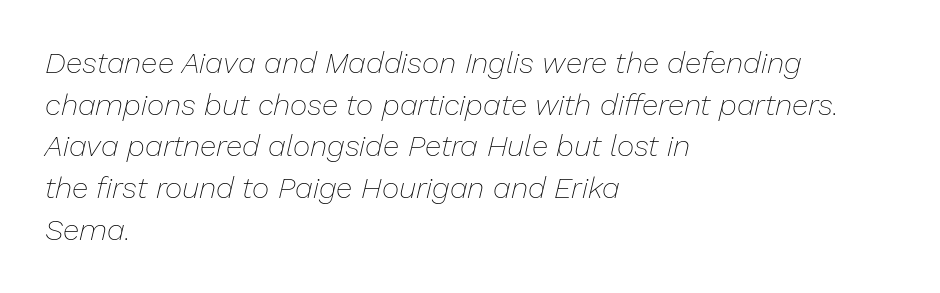
{"italic": "yes", "lean": "right", "slant_degrees": 13, "bold": "no", "weight": "thin", "width": "normal", "stroke_contrast": "low", "x_height": "medium", "monospaced": "no", "underline": "no", "align": "left", "line_spacing": "normal", "line_spacing_ratio": 1.39, "letter_spacing": "normal", "letter_spacing_em": 0.0, "glyph_px": 30}
